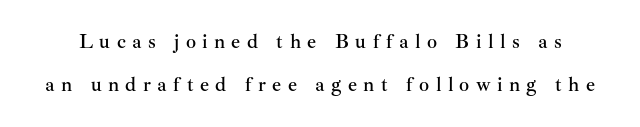
Inter-character spacing is expanded well beyond the font's built-in metrics. This is the regular roman posture of the typeface. These lines stand farther apart than default settings would place them. A clean baseline with only descenders dipping below it.
